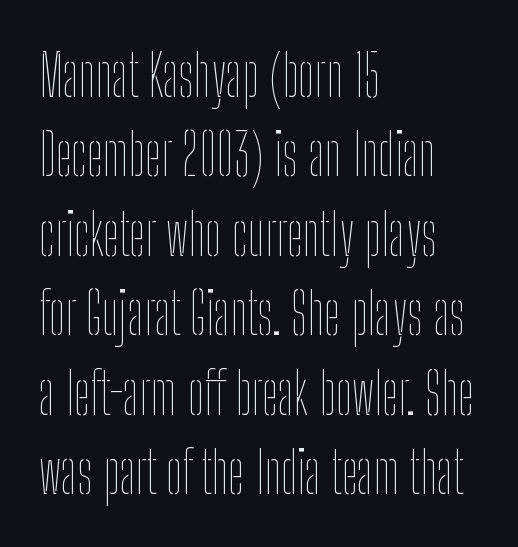
Spacing between characters is what you'd get straight out of the box. Is there any slant? The stems are plumb. A typesetter would call this leading conventional body-copy spacing. A typesetter would call this proportional, since set widths differ per character. Layout note: lines flush left.
